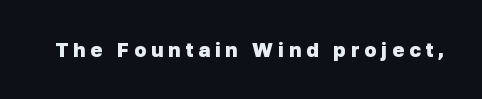
Emphasis by weight is at full strength: bold. Loose tracking; the words dissolve into strings of separated letters. The specimen omits any rule beneath the text block's lines.
